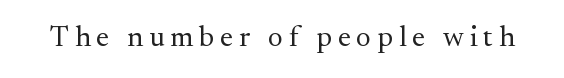
{"serif": "yes", "italic": "no", "bold": "no", "weight": "regular", "width": "normal", "stroke_contrast": "medium", "x_height": "small", "monospaced": "no", "underline": "no", "letter_spacing": "wide", "letter_spacing_em": 0.2, "glyph_px": 29}
